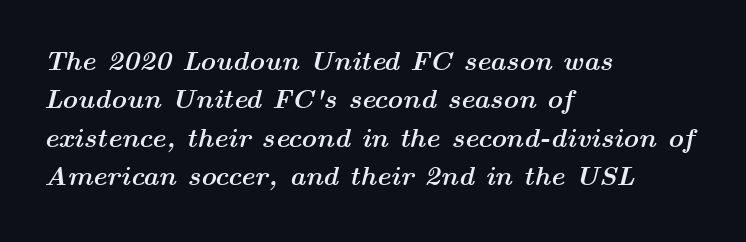
Q: Is the text bold? A: Yes.
Q: Is the text italic (slanted)? A: Yes, it leans right by about 14 degrees.
Q: Is the text underlined? A: No.
Q: How is the paragraph aligned? A: Left-aligned.
Q: Is the spacing between letters normal or unusually wide? A: Normal.
Q: Is the spacing between lines tight, normal or loose? A: Normal.
